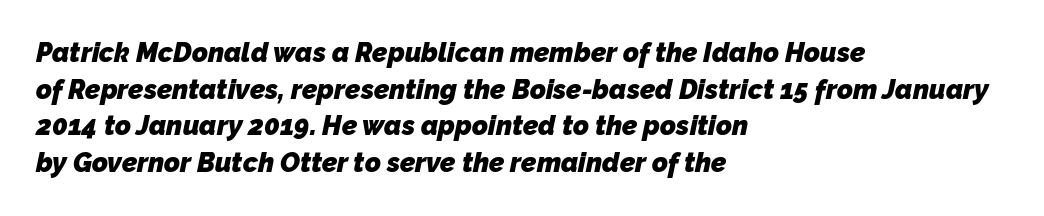
One glance says typical: line gaps are just what's usual. Caption: multi-line text, flush left, ragged right. The letterforms sit shoulder to shoulder at normal distance. The sample has been set heavy, in full bold. Descenders hang freely into open space.
